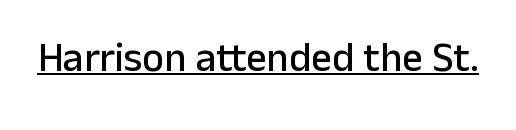
{"serif": "no", "italic": "no", "width": "normal", "stroke_contrast": "low", "x_height": "medium", "monospaced": "no", "underline": "yes", "letter_spacing": "normal", "letter_spacing_em": 0.0, "glyph_px": 41}
